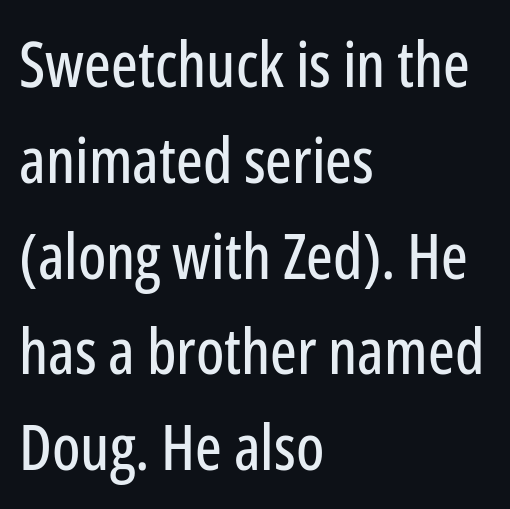
Q: Is the text italic (slanted)? A: No, it is upright.
Q: Is the typeface a serif or a sans-serif typeface? A: Sans-serif.
Q: Is the text underlined? A: No.
Q: How is the paragraph aligned? A: Left-aligned.
Q: Is the spacing between letters normal or unusually wide? A: Normal.
Q: Is the spacing between lines tight, normal or loose? A: Normal.
Q: Width (condensed, normal, or wide)? A: Condensed.
Q: Stroke contrast? A: Low.
Q: x-height? A: Medium.
Q: Monospaced? A: No.
